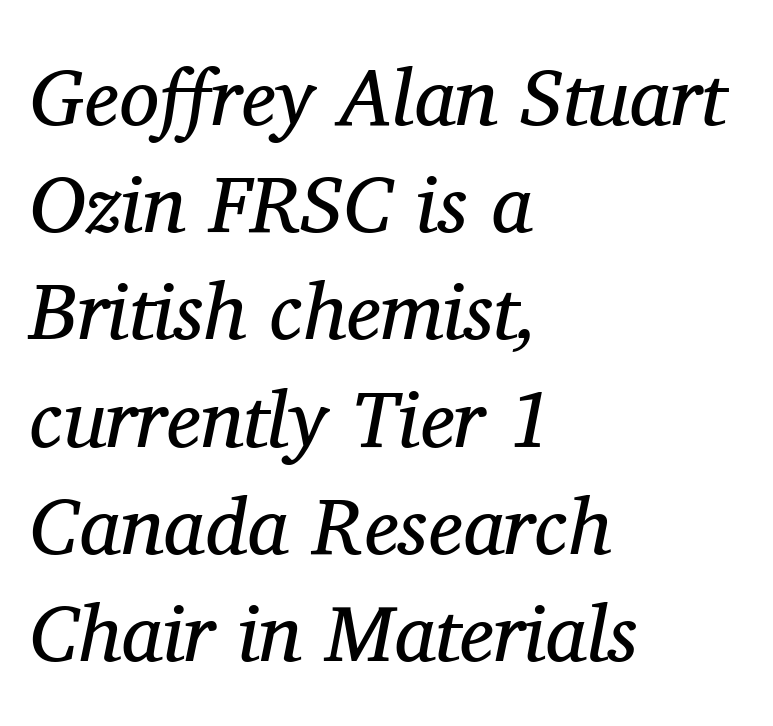
Designer's note — italics engaged. The setting favours the left margin, as ordinary paragraphs usually do. Glyph-to-glyph distance matches everyday printed text. A light-to-regular cut is what we see here. Line spacing here is normal. Descenders are the only things crossing below the line.
